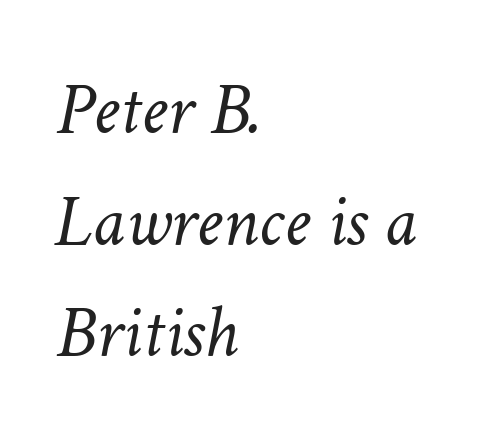
The lines sit at an ordinary, default distance from one another. Stroke thickness stays within the range of a standard reading face or lighter. Notice how the stems are inclined rather than vertical — that's the hallmark of italics. Compared with a centered layout, this one pins lines to the left instead. Tracking here is standard; glyphs follow each other at the usual distance. This sample has the flowing, uneven cadence of proportional lettering.
